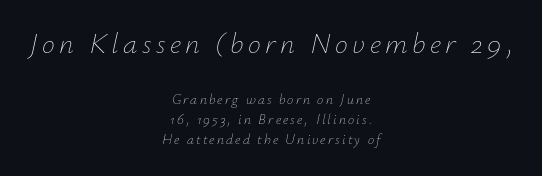
Q: Is the text bold? A: No.
Q: Is the text italic (slanted)? A: Yes, it leans right by about 12 degrees.
Q: Is the text underlined? A: No.
Q: How is the paragraph aligned? A: Centered.
Q: Is the spacing between lines tight, normal or loose? A: Normal.
Q: Which block of text is set in a larger size, the first (top) or the second (bottom)? A: The first (top) one.
Q: Width (condensed, normal, or wide)? A: Normal.
Q: Stroke contrast? A: Low.
Q: x-height? A: Small.
Q: Monospaced? A: No.
